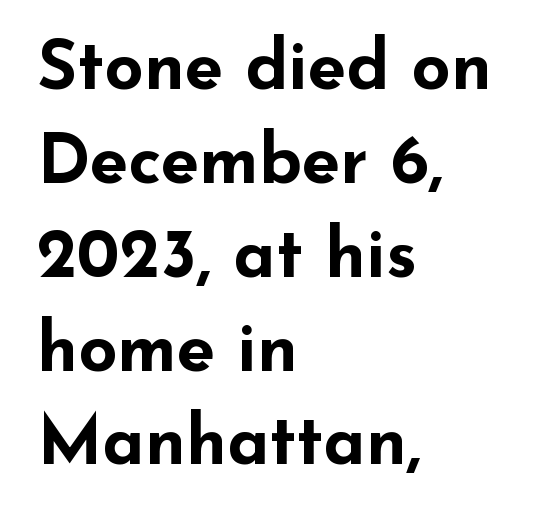
Students, note that the glyphs here touch the page at normal intervals. Does the lettering tilt? It doesn't — this is upright. Letterform terminals end flat and unadorned throughout the passage. The block of text has a typical density, with ordinary space between rows. Note the varied advance widths — an 'i' is clearly narrower than an 'm'. A full-strength bold gives these letters their thick strokes.
